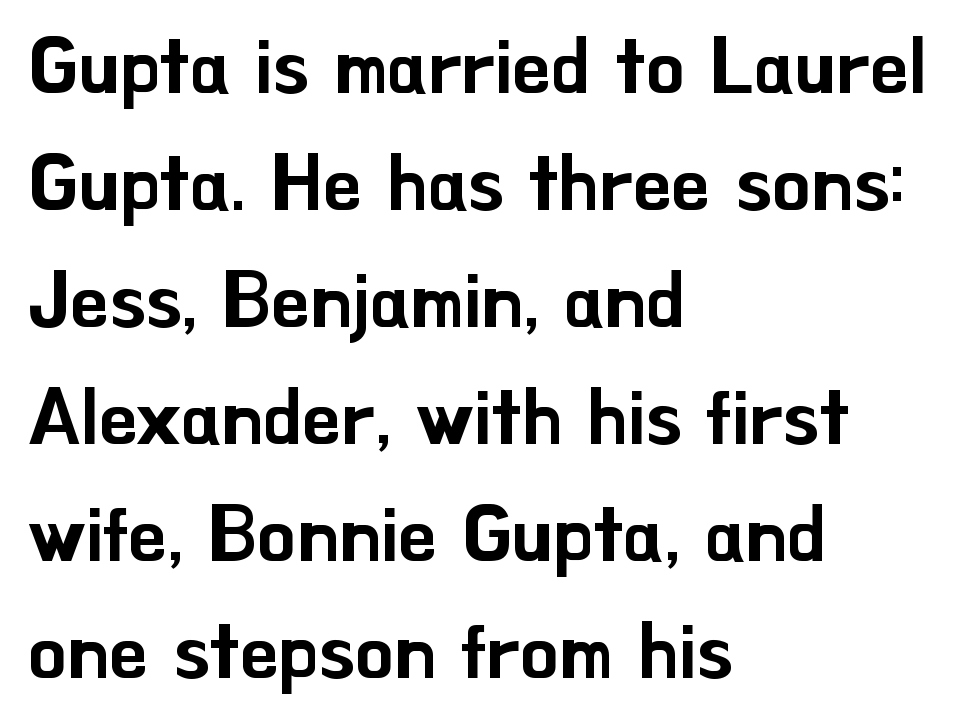
Font category for this specimen: sans-serif. The axis of the letterforms is exactly vertical. Is this a fixed-width face? No — the glyphs have proportional, varying widths. The space directly below the letters is spotless.
